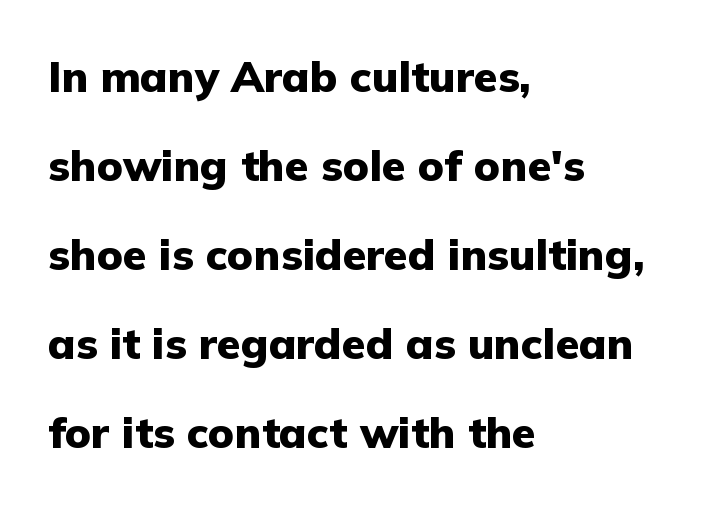
Style check: upright. Students, this is bold: see how much ink each stroke carries. This rendering employs a face without finishing strokes, i.e., a sans-serif. Varying glyph widths throughout — classic text-font behaviour. The passage shown has conventional tracking throughout.
